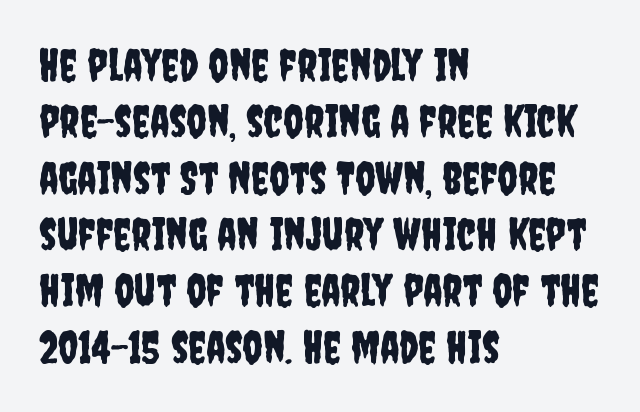
Varying glyph widths throughout — classic text-font behaviour. The words here are not underlined. Letter spacing: default. Left-aligned paragraph, ragged on the right. A typesetter would call this leading conventional body-copy spacing. Nope, not italic — everything's standing straight.
